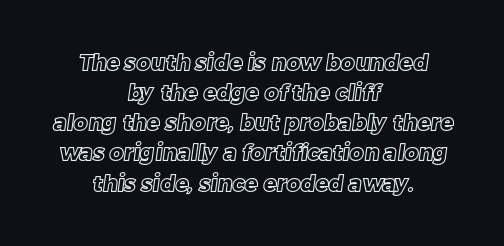
Clear beneath every line of the passage. Tracking here is standard; glyphs follow each other at the usual distance. Short and long lines alike share a common midpoint. A typesetter would call this leading conventional body-copy spacing.
